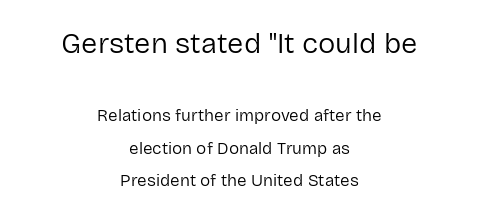
The image shows 29 px regular-weight sans-serif type, upright; set centered, loose line spacing (1.92x), normal letter spacing, not underlined; the first (top) block is 1.71x larger; low stroke contrast and a medium x-height.
